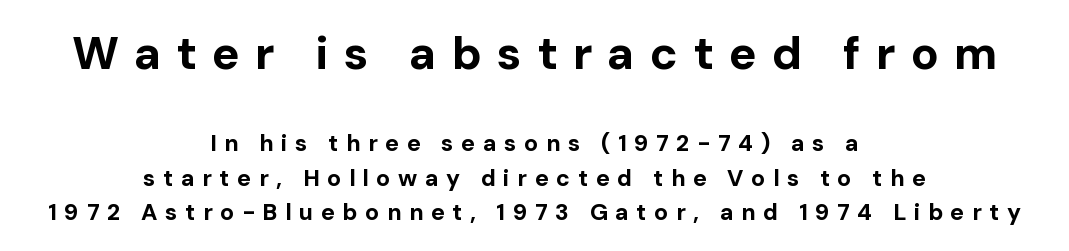
Q: Is the text bold? A: Yes.
Q: Is the text italic (slanted)? A: No, it is upright.
Q: Is the typeface a serif or a sans-serif typeface? A: Sans-serif.
Q: Is the text underlined? A: No.
Q: How is the paragraph aligned? A: Centered.
Q: Is the spacing between letters normal or unusually wide? A: Unusually wide.
Q: Is the spacing between lines tight, normal or loose? A: Normal.
Q: Which block of text is set in a larger size, the first (top) or the second (bottom)? A: The first (top) one.
Q: Width (condensed, normal, or wide)? A: Normal.
Q: Stroke contrast? A: Low.
Q: x-height? A: Medium.
Q: Monospaced? A: No.
